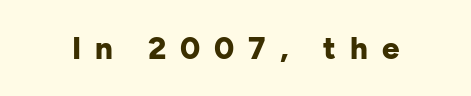
The image shows 31 px bold sans-serif type, upright; set unusually wide letter spacing (+0.45 em), not underlined; low stroke contrast and a medium x-height.
